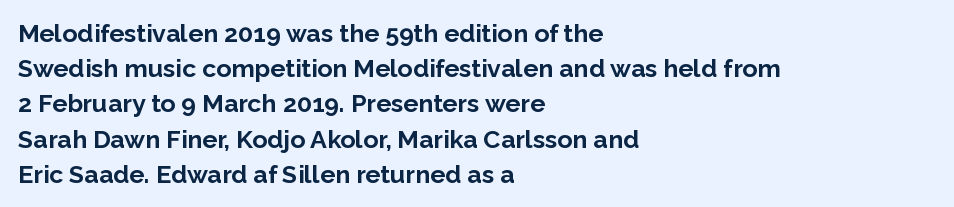
The image shows 25 px bold type, upright; set left-aligned, normal line spacing (1.41x), normal letter spacing, not underlined.
